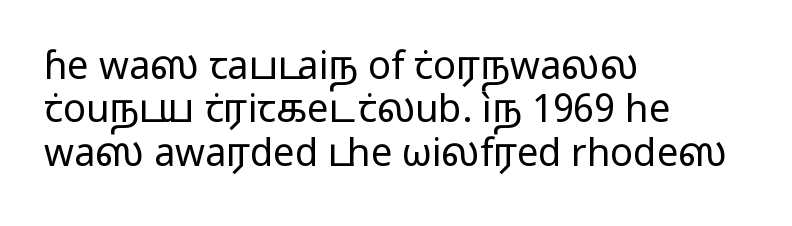
{"serif": "no", "italic": "no", "bold": "no", "weight": "regular", "width": "wide", "stroke_contrast": "low", "x_height": "medium", "monospaced": "no", "underline": "no", "align": "left", "line_spacing": "tight", "line_spacing_ratio": 1.14, "letter_spacing": "normal", "letter_spacing_em": 0.0, "glyph_px": 38}
